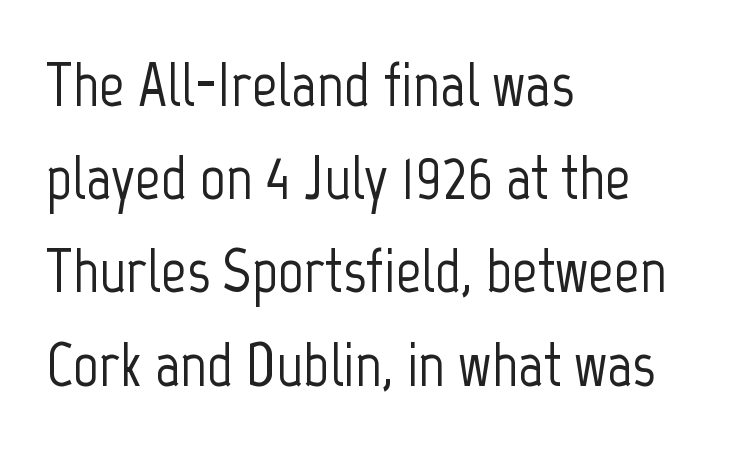
{"serif": "no", "italic": "no", "width": "condensed", "stroke_contrast": "low", "x_height": "medium", "monospaced": "no", "underline": "no", "align": "left", "line_spacing": "normal", "line_spacing_ratio": 1.48, "letter_spacing": "normal", "letter_spacing_em": 0.0, "glyph_px": 63}
